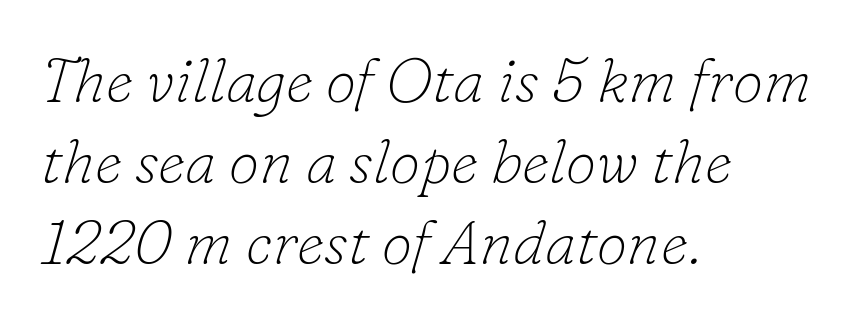
{"serif": "yes", "italic": "yes", "lean": "right", "slant_degrees": 16, "bold": "no", "weight": "thin", "width": "normal", "stroke_contrast": "low", "x_height": "small", "monospaced": "no", "underline": "no", "align": "left", "line_spacing": "normal", "line_spacing_ratio": 1.31, "letter_spacing": "normal", "letter_spacing_em": 0.0, "glyph_px": 62}
